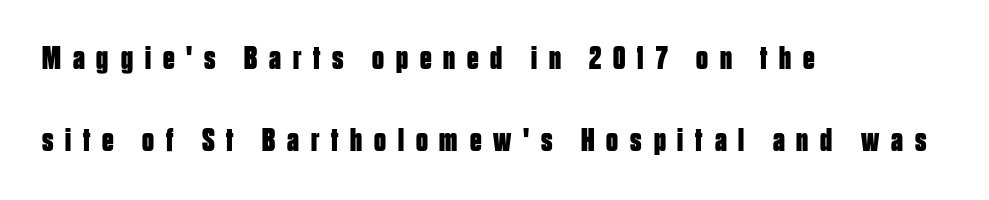
{"serif": "no", "italic": "no", "bold": "yes", "weight": "bold", "width": "condensed", "stroke_contrast": "low", "x_height": "large", "monospaced": "no", "underline": "no", "align": "left", "line_spacing": "loose", "line_spacing_ratio": 2.48, "letter_spacing": "wide", "letter_spacing_em": 0.36, "glyph_px": 33}
